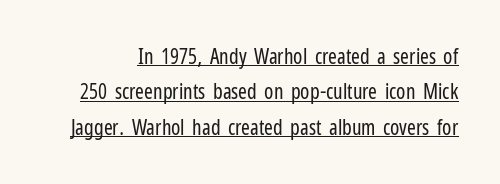
{"italic": "no", "bold": "no", "underline": "yes", "line_spacing": "normal", "line_spacing_ratio": 1.68, "letter_spacing": "normal", "letter_spacing_em": 0.0, "glyph_px": 21}
